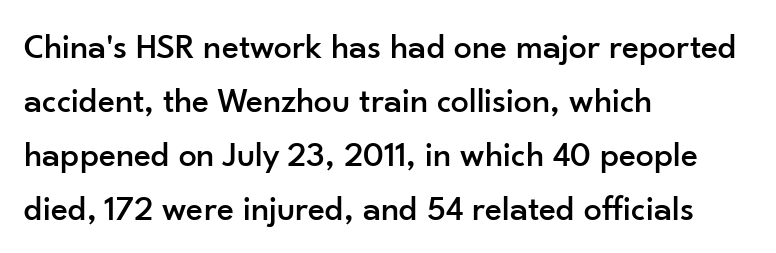
{"serif": "no", "italic": "no", "width": "normal", "stroke_contrast": "low", "x_height": "small", "monospaced": "no", "underline": "no", "align": "left", "line_spacing": "normal", "line_spacing_ratio": 1.5, "letter_spacing": "normal", "letter_spacing_em": 0.0, "glyph_px": 36}
